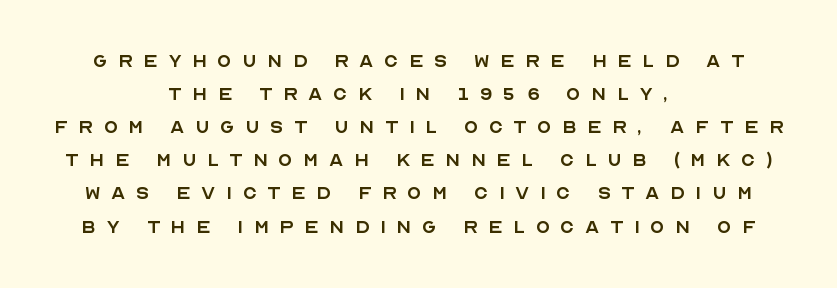
Any mark beneath the type? The region is blank. The line-height multiplier appears to be the usual default. Visually the block forms a symmetrical silhouette, jagged on both flanks. Posture: upright roman.
